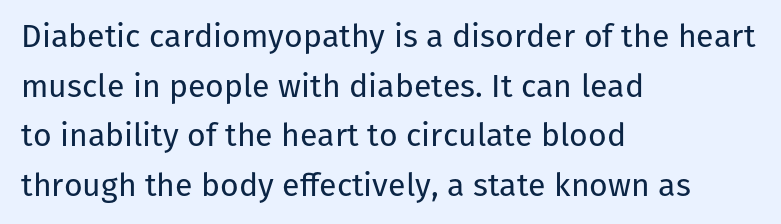
Q: Is the text bold? A: No.
Q: Is the text italic (slanted)? A: No, it is upright.
Q: Is the typeface a serif or a sans-serif typeface? A: Sans-serif.
Q: Is the text underlined? A: No.
Q: How is the paragraph aligned? A: Left-aligned.
Q: Is the spacing between letters normal or unusually wide? A: Normal.
Q: Is the spacing between lines tight, normal or loose? A: Normal.
Q: Width (condensed, normal, or wide)? A: Normal.
Q: Stroke contrast? A: Low.
Q: x-height? A: Medium.
Q: Monospaced? A: No.
